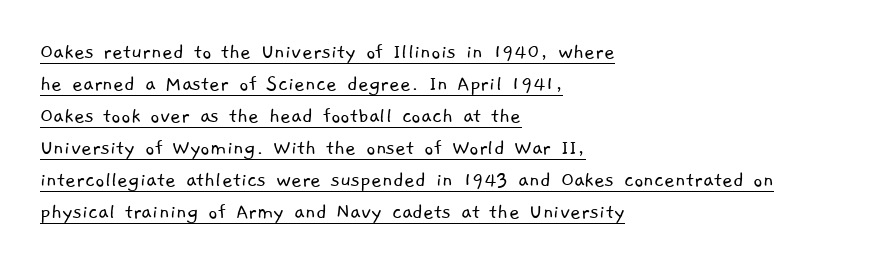
Q: Is the text bold? A: No.
Q: Is the text underlined? A: Yes.
Q: How is the paragraph aligned? A: Left-aligned.
Q: Is the spacing between letters normal or unusually wide? A: Normal.
Q: Is the spacing between lines tight, normal or loose? A: Normal.
